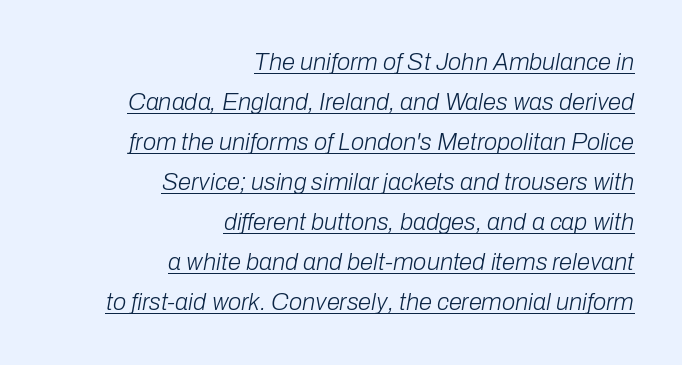
{"italic": "yes", "lean": "right", "slant_degrees": 10, "bold": "no", "underline": "yes", "align": "right", "line_spacing": "normal", "line_spacing_ratio": 1.67, "letter_spacing": "normal", "letter_spacing_em": 0.0, "glyph_px": 24}
